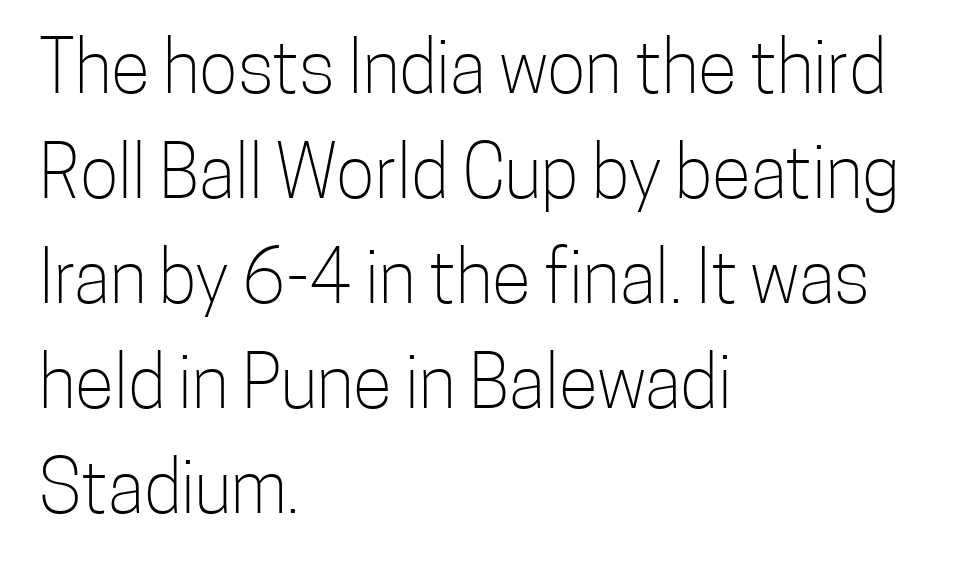
{"serif": "no", "italic": "no", "bold": "no", "weight": "light", "width": "condensed", "stroke_contrast": "low", "x_height": "medium", "monospaced": "no", "underline": "no", "align": "left", "line_spacing": "normal", "line_spacing_ratio": 1.46, "letter_spacing": "normal", "letter_spacing_em": 0.0, "glyph_px": 72}
